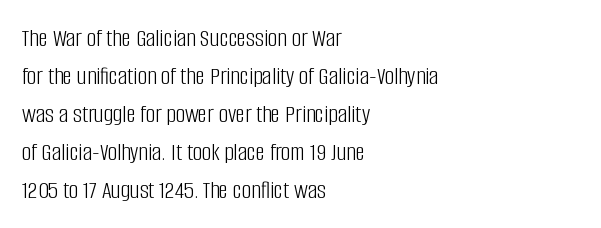
Visually the block forms a straight wall on the left and a jagged coastline on the right. Caption: standard tracking, unaltered. The type sits square on the baseline with zero lean. Weight: not bold — regular or lighter.
